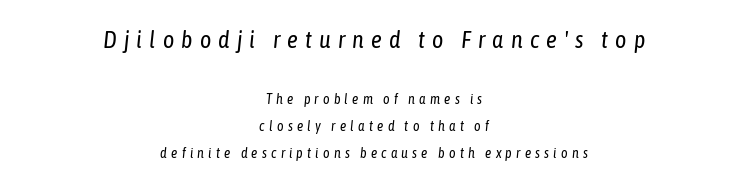
The face used here has a pronounced slope to its letters. Notice how the passage keeps no hard edge, just a central spine. You get the large type first, then a drop to smaller type. The face used here is rendered with a markedly widened letterfit. No letter is thick-stroked: the sample isn't bold.
